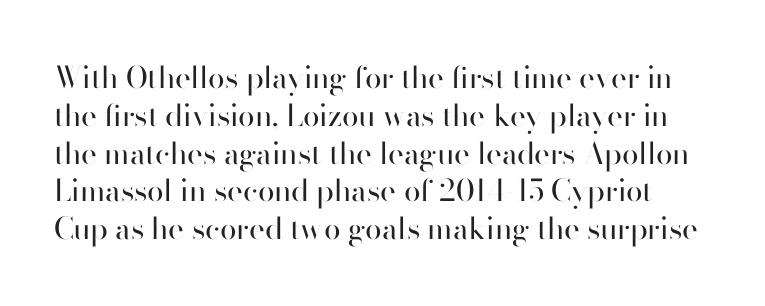
Q: Is the text bold? A: No.
Q: Is the text italic (slanted)? A: No, it is upright.
Q: Is the typeface a serif or a sans-serif typeface? A: Sans-serif.
Q: Is the text underlined? A: No.
Q: Is the spacing between letters normal or unusually wide? A: Normal.
Q: Is the spacing between lines tight, normal or loose? A: Normal.
Q: Width (condensed, normal, or wide)? A: Normal.
Q: Stroke contrast? A: High.
Q: x-height? A: Small.
Q: Monospaced? A: No.
